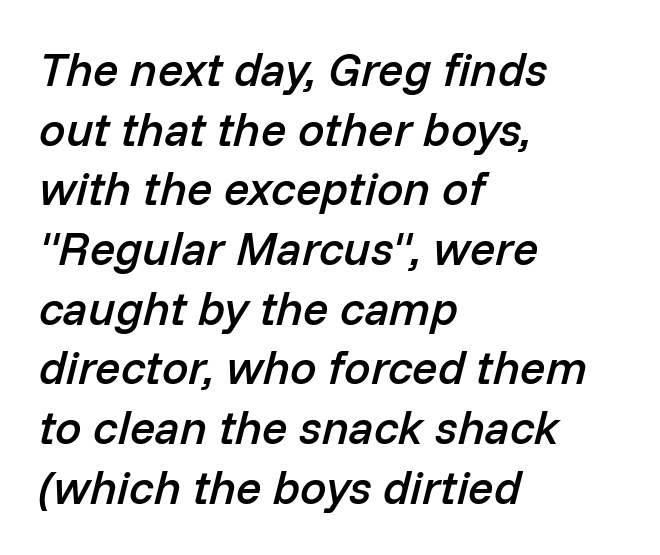
{"italic": "yes", "lean": "right", "slant_degrees": 14, "bold": "semi", "weight": "semibold", "width": "normal", "stroke_contrast": "low", "x_height": "medium", "monospaced": "no", "underline": "no", "align": "left", "line_spacing": "normal", "line_spacing_ratio": 1.27, "letter_spacing": "normal", "letter_spacing_em": 0.0, "glyph_px": 47}
